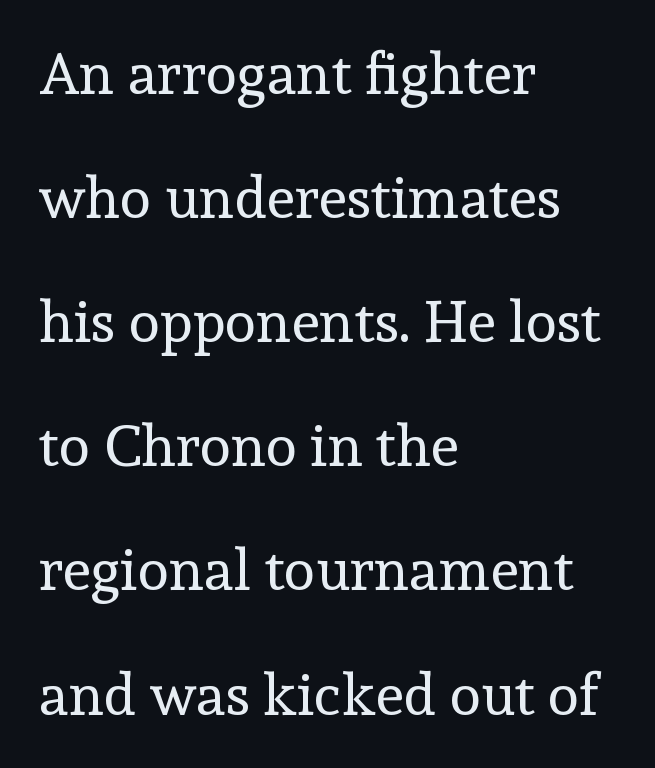
The image shows 58 px regular-weight serif type, upright; set left-aligned, loose line spacing (2.14x), normal letter spacing, not underlined; a medium x-height.
